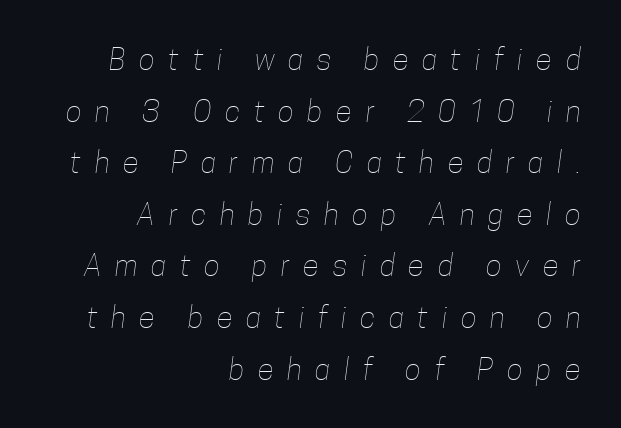
The image shows 30 px thin, condensed type; set right-aligned, line spacing 1.72x, unusually wide letter spacing (+0.45 em), not underlined; low stroke contrast and a medium x-height.
